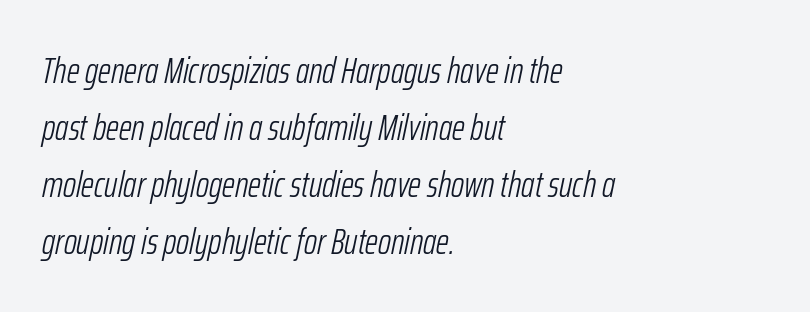
Notice how descenders clear the ascenders below comfortably — that's standard leading. Weight: not bold — regular or lighter. Yep, that's italic — everything's leaning. Layout note: lines flush left. Underlining? Definitely not there.
